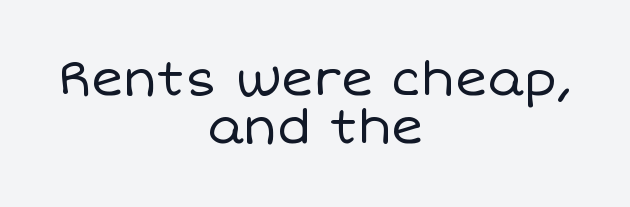
The image shows 49 px regular-weight type, upright; set centered, tight line spacing (0.97x), normal letter spacing, not underlined; low stroke contrast and a large x-height.
